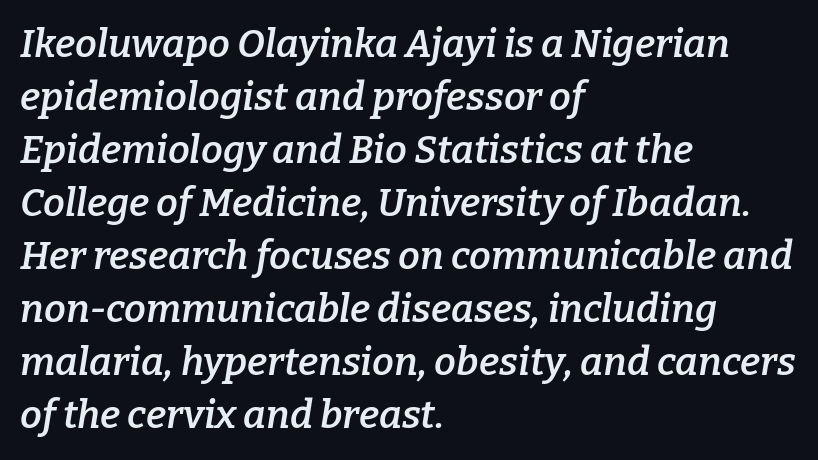
The image shows 39 px semibold serif type, italic (leaning right); set left-aligned, normal line spacing (1.36x), normal letter spacing, not underlined; low stroke contrast and a medium x-height.
